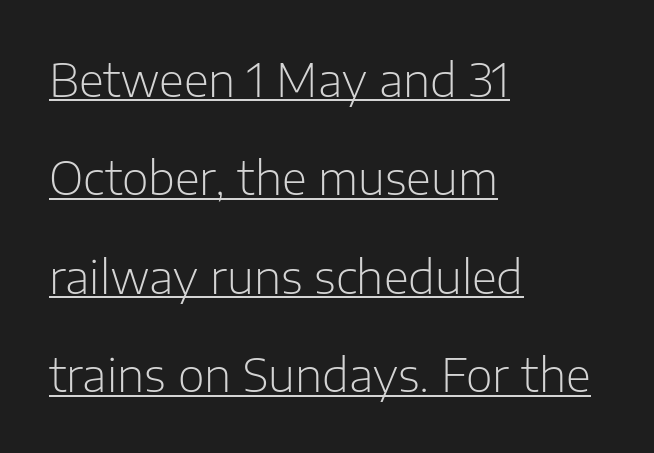
{"serif": "no", "italic": "no", "bold": "no", "weight": "light", "width": "normal", "stroke_contrast": "low", "x_height": "medium", "monospaced": "no", "underline": "yes", "align": "left", "line_spacing": "loose", "line_spacing_ratio": 2.14, "letter_spacing": "normal", "letter_spacing_em": 0.0, "glyph_px": 46}
